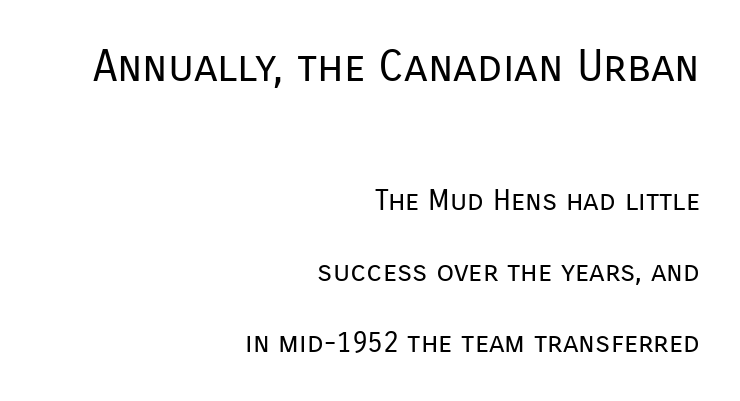
The image shows 44 px regular-weight sans-serif type, upright; set right-aligned, loose line spacing (2.45x), normal letter spacing, not underlined; the first (top) block is 1.52x larger; low stroke contrast and a medium x-height.
